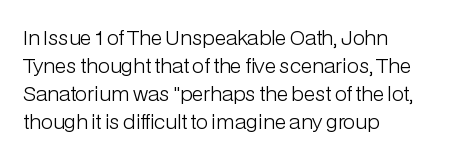
{"italic": "no", "bold": "no", "underline": "no", "align": "left", "line_spacing": "normal", "line_spacing_ratio": 1.4, "letter_spacing": "normal", "letter_spacing_em": 0.0, "glyph_px": 20}
